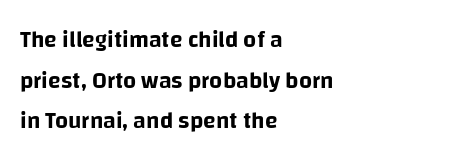
{"italic": "no", "underline": "no", "align": "left", "line_spacing_ratio": 1.77, "letter_spacing": "normal", "letter_spacing_em": 0.0, "glyph_px": 23}
